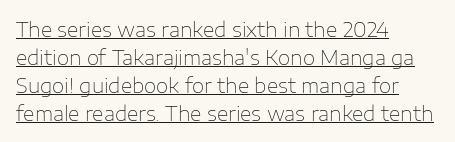
Standard letterfit; no display-style spreading of the glyphs. Tall strokes in this sample are plumb rather than angled. Glance below the letters and you will spot a drawn line. The lines sit at an ordinary, default distance from one another.
